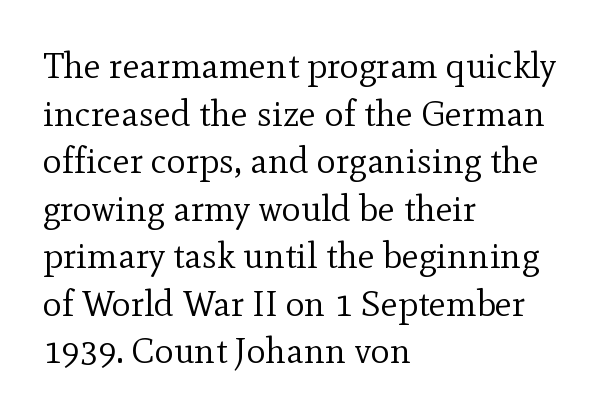
{"serif": "yes", "italic": "no", "bold": "no", "weight": "regular", "width": "normal", "x_height": "small", "monospaced": "no", "underline": "no", "align": "left", "line_spacing": "normal", "line_spacing_ratio": 1.32, "letter_spacing": "normal", "letter_spacing_em": 0.0, "glyph_px": 36}
